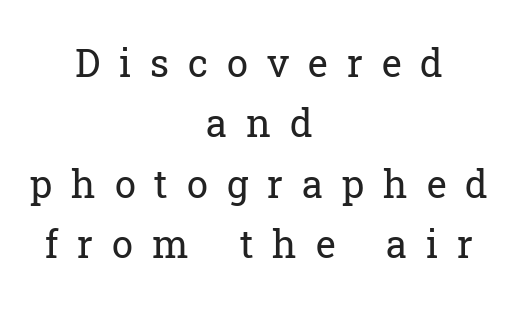
{"serif": "yes", "italic": "no", "bold": "no", "weight": "regular", "width": "normal", "stroke_contrast": "low", "x_height": "medium", "monospaced": "no", "underline": "no", "align": "center", "line_spacing": "normal", "line_spacing_ratio": 1.59, "letter_spacing": "wide", "letter_spacing_em": 0.5, "glyph_px": 38}
